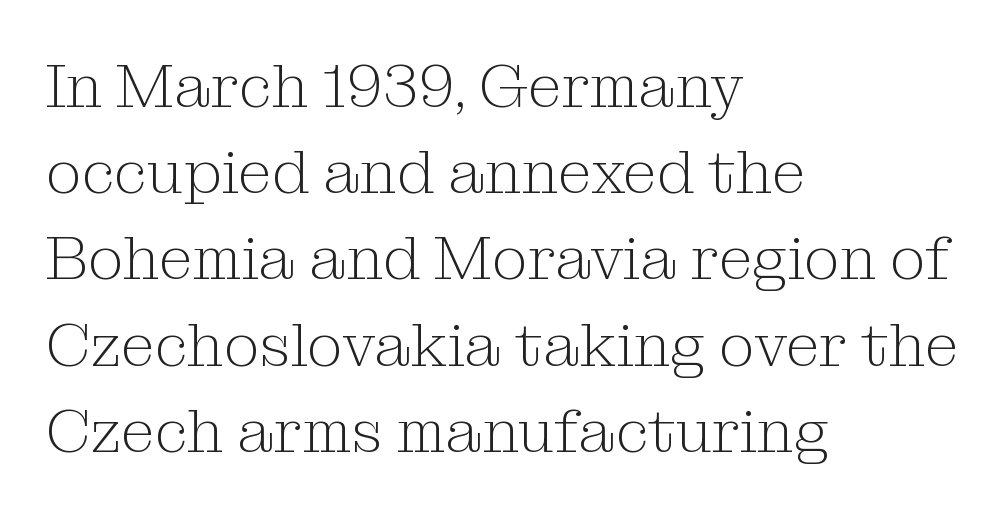
Q: Is the text bold? A: No.
Q: Is the text italic (slanted)? A: No, it is upright.
Q: Is the typeface a serif or a sans-serif typeface? A: Serif.
Q: Is the text underlined? A: No.
Q: How is the paragraph aligned? A: Left-aligned.
Q: Is the spacing between letters normal or unusually wide? A: Normal.
Q: Is the spacing between lines tight, normal or loose? A: Normal.
Q: Width (condensed, normal, or wide)? A: Normal.
Q: Stroke contrast? A: Medium.
Q: x-height? A: Medium.
Q: Monospaced? A: No.
